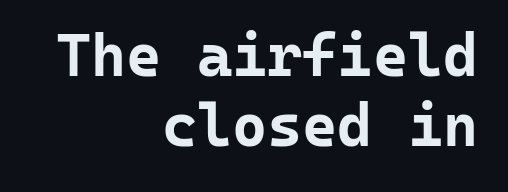
Q: Is the text bold? A: Yes.
Q: Is the text italic (slanted)? A: No, it is upright.
Q: Is the typeface a serif or a sans-serif typeface? A: Sans-serif.
Q: Is the text underlined? A: No.
Q: How is the paragraph aligned? A: Right-aligned.
Q: Is the spacing between letters normal or unusually wide? A: Normal.
Q: Width (condensed, normal, or wide)? A: Normal.
Q: Stroke contrast? A: Low.
Q: x-height? A: Medium.
Q: Monospaced? A: Yes.
